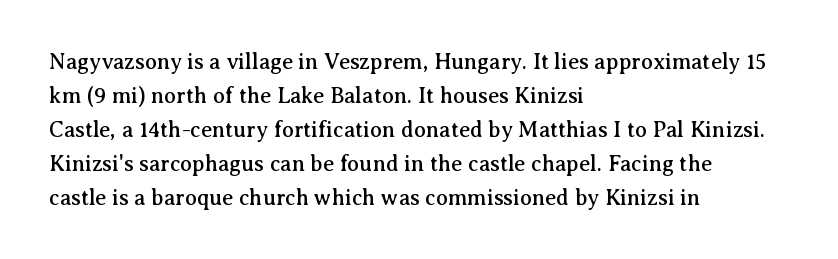
Q: Is the text italic (slanted)? A: No, it is upright.
Q: Is the text underlined? A: No.
Q: How is the paragraph aligned? A: Left-aligned.
Q: Is the spacing between letters normal or unusually wide? A: Normal.
Q: Is the spacing between lines tight, normal or loose? A: Normal.
